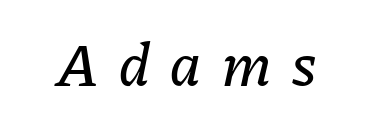
The image shows 60 px text type, italic (leaning right); set unusually wide letter spacing (+0.34 em), not underlined; low stroke contrast and a medium x-height.
